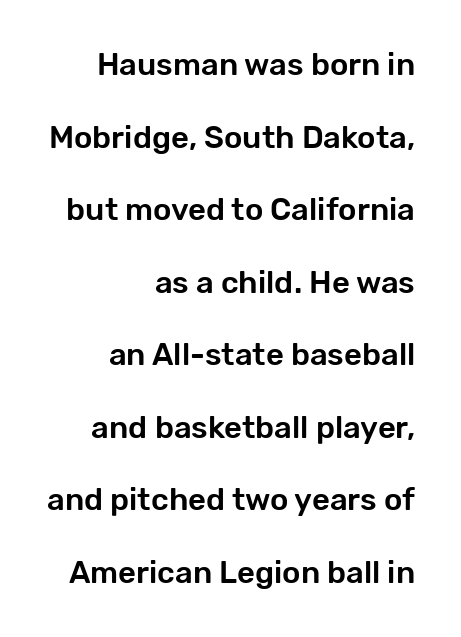
{"serif": "no", "italic": "no", "width": "normal", "stroke_contrast": "low", "x_height": "medium", "monospaced": "no", "underline": "no", "align": "right", "line_spacing": "loose", "line_spacing_ratio": 2.34, "letter_spacing": "normal", "letter_spacing_em": 0.0, "glyph_px": 31}
